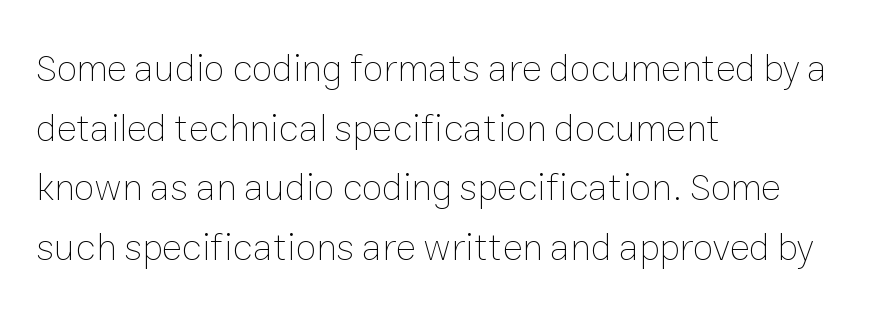
The image shows 38 px thin type, upright; set left-aligned, normal line spacing (1.57x), normal letter spacing, not underlined; low stroke contrast and a medium x-height.
